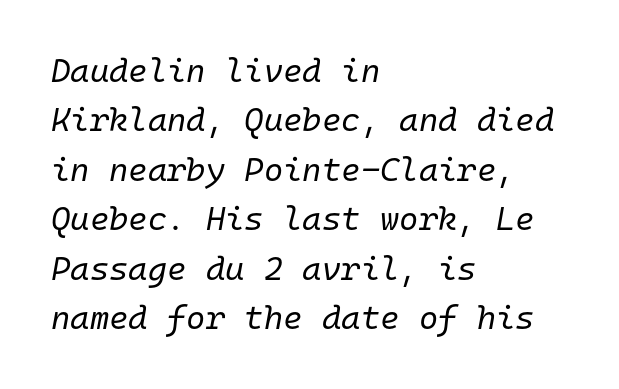
{"italic": "yes", "lean": "right", "slant_degrees": 10, "bold": "no", "weight": "regular", "width": "normal", "stroke_contrast": "low", "x_height": "medium", "monospaced": "yes", "underline": "no", "align": "left", "line_spacing": "normal", "line_spacing_ratio": 1.5, "letter_spacing": "normal", "letter_spacing_em": 0.0, "glyph_px": 33}
